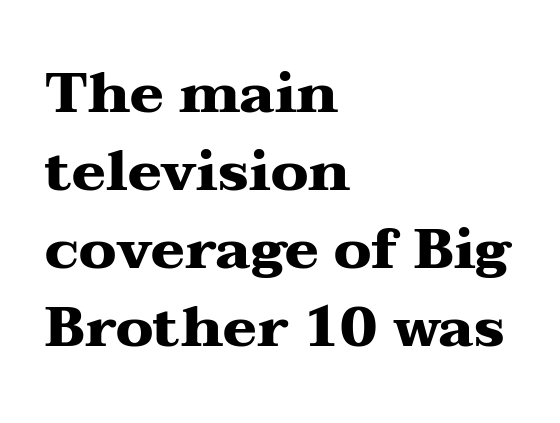
{"serif": "yes", "italic": "no", "bold": "yes", "weight": "heavy", "width": "wide", "stroke_contrast": "medium", "x_height": "medium", "monospaced": "no", "underline": "no", "align": "left", "line_spacing": "normal", "line_spacing_ratio": 1.37, "letter_spacing": "normal", "letter_spacing_em": 0.0, "glyph_px": 57}
